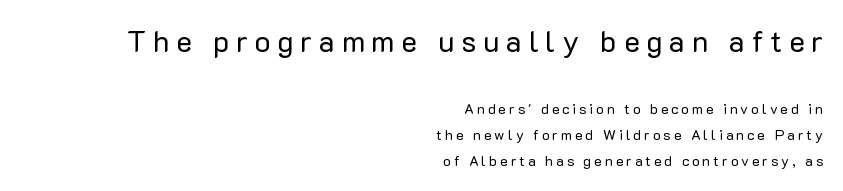
The image shows 30 px regular-weight sans-serif type, upright; set right-aligned, line spacing 1.85x, unusually wide letter spacing (+0.22 em), not underlined; the first (top) block is 2.14x larger; low stroke contrast and a medium x-height.
